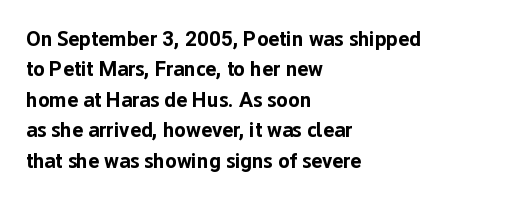
The image shows 21 px bold type, upright; set left-aligned, normal line spacing (1.45x), normal letter spacing, not underlined.
